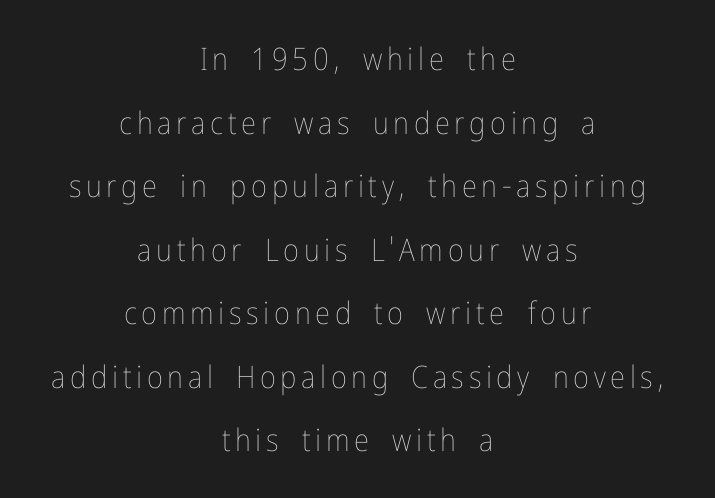
The image shows 31 px thin, condensed type, upright; set centered, loose line spacing (2.05x), not underlined; low stroke contrast and a medium x-height.
